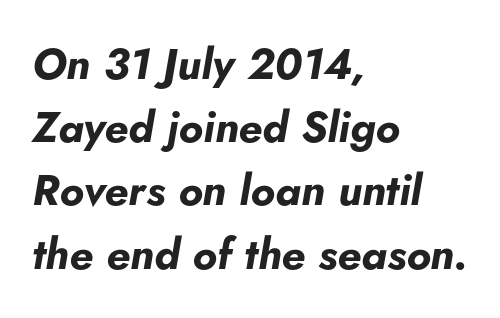
Q: Is the text bold? A: Yes.
Q: Is the text italic (slanted)? A: Yes, it leans right by about 5 degrees.
Q: Is the text underlined? A: No.
Q: How is the paragraph aligned? A: Left-aligned.
Q: Is the spacing between letters normal or unusually wide? A: Normal.
Q: Is the spacing between lines tight, normal or loose? A: Normal.
Q: Width (condensed, normal, or wide)? A: Normal.
Q: Stroke contrast? A: Low.
Q: x-height? A: Small.
Q: Monospaced? A: No.
